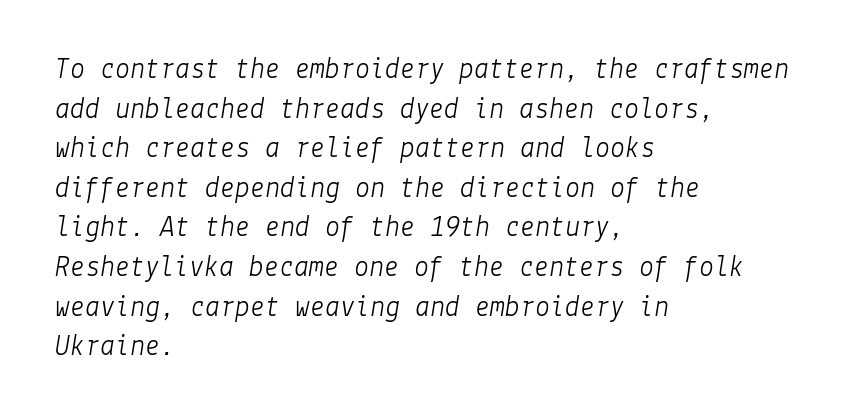
If you measured baseline to baseline, you'd find a middling distance. Does the copy run flush right? No — it runs flush left. Stems and bowls with no extra thickness — not bold. The baseline area is clear. Each word holds together tightly as a unit, with standard inter-letter gaps. Rendered with sloped, italic letterforms.
